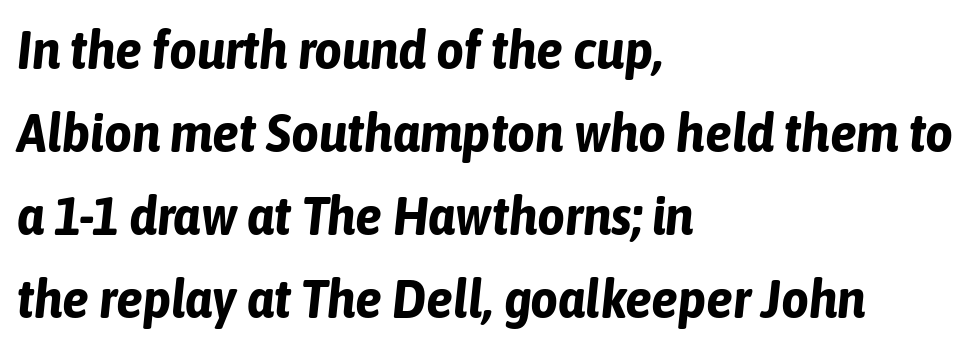
The image shows 54 px bold, condensed type, italic (leaning right); set left-aligned, normal line spacing (1.54x), normal letter spacing, not underlined; low stroke contrast and a medium x-height.
